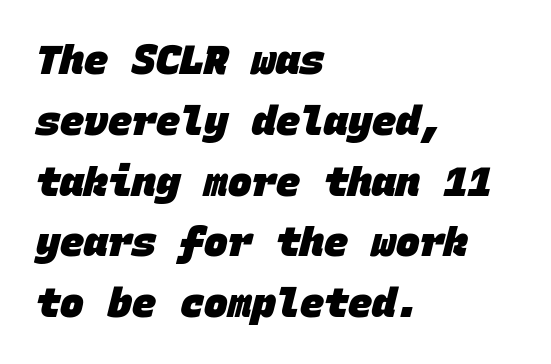
Normally led — the rows are evenly, conventionally spaced. Tracking here is standard; glyphs follow each other at the usual distance. Strokes here are thick enough to call this a true bold. Does the type have serifs? No, each stem ends abruptly.
